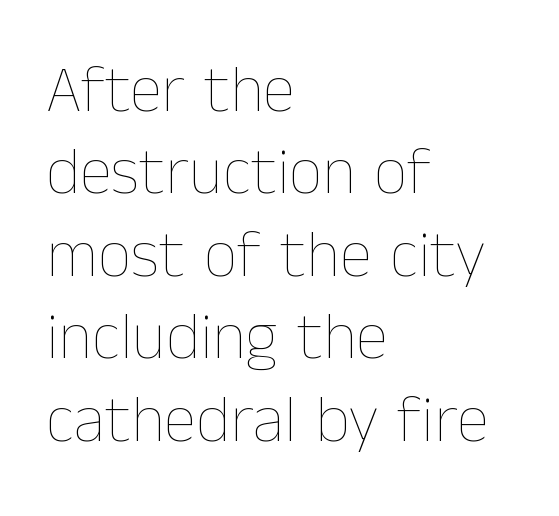
The tracking reads as untouched default to a designer's eye. The paragraph has a hard left edge and a soft right edge. Stems and bowls with no extra thickness — not bold. When letters stand straight like this, we call the style roman or upright. A typesetter would call this proportional, since set widths differ per character. Lines of text with bare space underneath.
